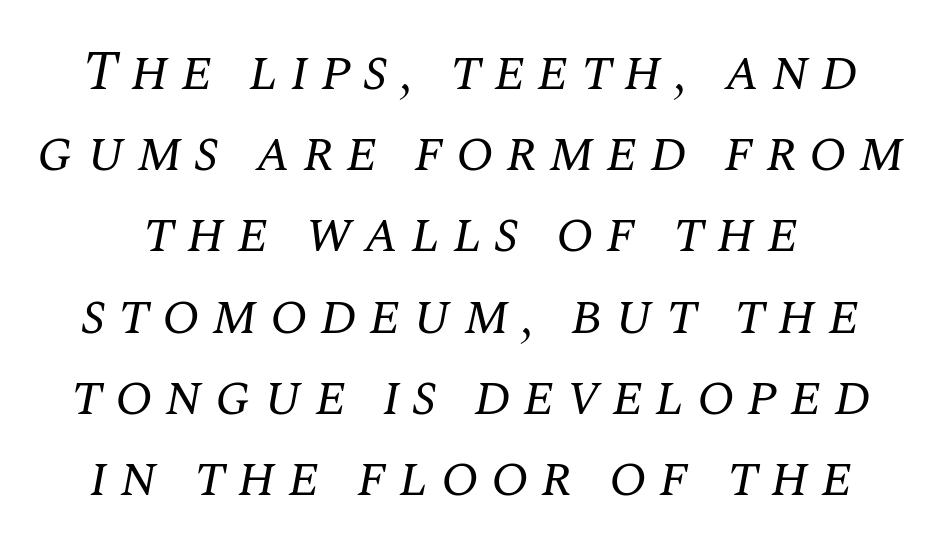
The image shows 56 px regular-weight serif type, italic (leaning right); set normal line spacing (1.45x), unusually wide letter spacing (+0.21 em), not underlined; medium stroke contrast and a large x-height.
